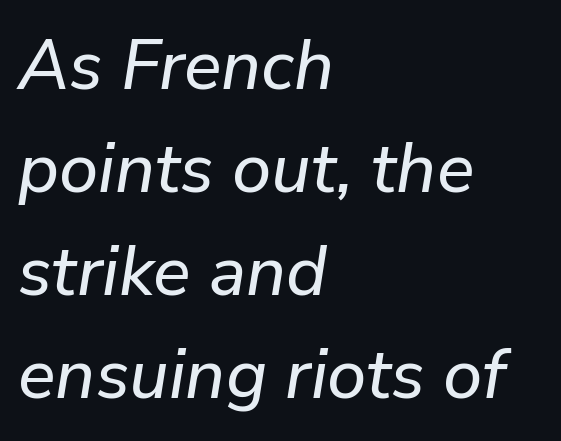
{"italic": "yes", "lean": "right", "slant_degrees": 9, "width": "normal", "stroke_contrast": "low", "x_height": "medium", "monospaced": "no", "underline": "no", "align": "left", "line_spacing": "normal", "line_spacing_ratio": 1.47, "letter_spacing": "normal", "letter_spacing_em": 0.0, "glyph_px": 70}
